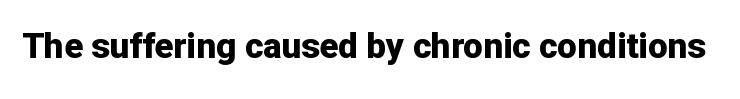
Tall strokes in this sample are plumb rather than angled. Varying glyph widths throughout — classic text-font behaviour. Default kerning and tracking; the words read as compact shapes. Its strokes are broad and dark, the hallmark of bold type. Quick note: underline off.
